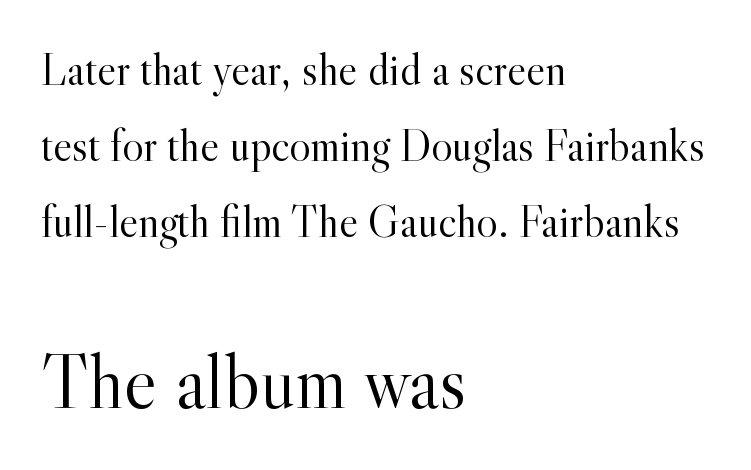
{"serif": "yes", "italic": "no", "bold": "no", "weight": "light", "width": "normal", "x_height": "small", "monospaced": "no", "underline": "no", "align": "left", "line_spacing": "normal", "line_spacing_ratio": 1.69, "letter_spacing": "normal", "letter_spacing_em": 0.0, "larger_block": "second", "size_ratio": 1.73, "glyph_px": 78}
